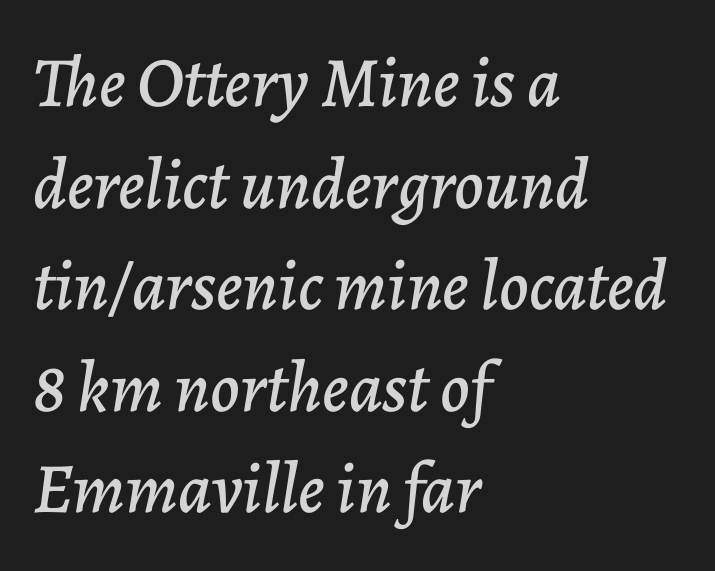
Q: Is the text italic (slanted)? A: Yes, it leans right by about 7 degrees.
Q: Is the text underlined? A: No.
Q: How is the paragraph aligned? A: Left-aligned.
Q: Is the spacing between letters normal or unusually wide? A: Normal.
Q: Is the spacing between lines tight, normal or loose? A: Normal.
Q: Width (condensed, normal, or wide)? A: Normal.
Q: Stroke contrast? A: Low.
Q: x-height? A: Medium.
Q: Monospaced? A: No.
